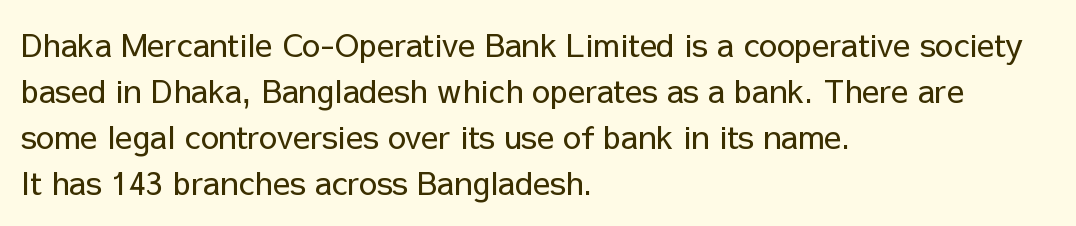
The image shows 32 px regular-weight sans-serif type, upright; set left-aligned, normal line spacing (1.44x), normal letter spacing, not underlined; low stroke contrast and a medium x-height.
